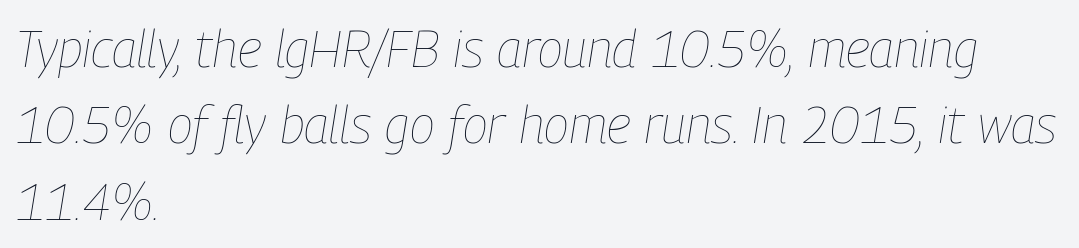
{"italic": "yes", "lean": "right", "slant_degrees": 9, "bold": "no", "weight": "thin", "width": "condensed", "stroke_contrast": "low", "x_height": "medium", "monospaced": "no", "underline": "no", "align": "left", "line_spacing": "normal", "line_spacing_ratio": 1.47, "letter_spacing": "normal", "letter_spacing_em": 0.0, "glyph_px": 52}
